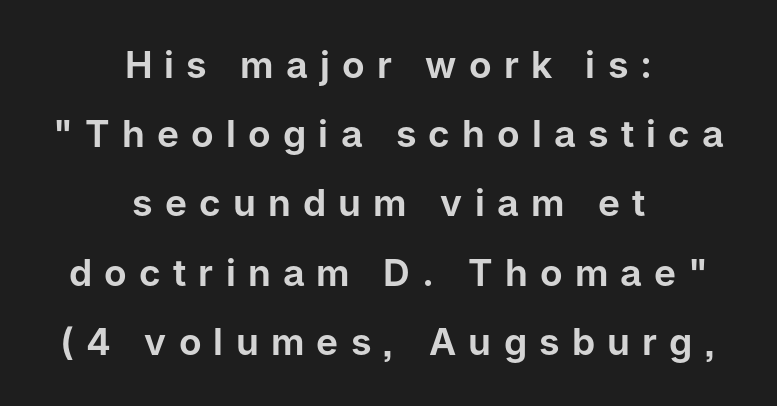
Has an underline been added? It has not. This is roman type, the default non-slanted kind. Both edges are ragged and mirror each other, which tells us the setting is centered. Looks like regular typesetting: each glyph gets only the width it needs.
